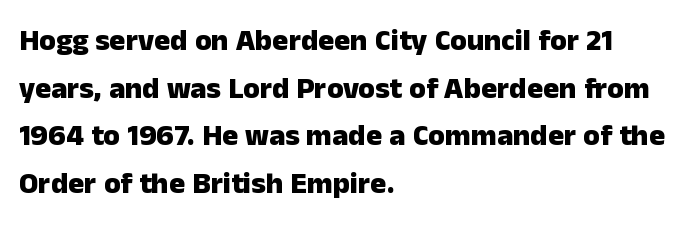
The image shows 30 px heavy sans-serif type, upright; set left-aligned, normal line spacing (1.59x), normal letter spacing, not underlined; low stroke contrast and a medium x-height.
